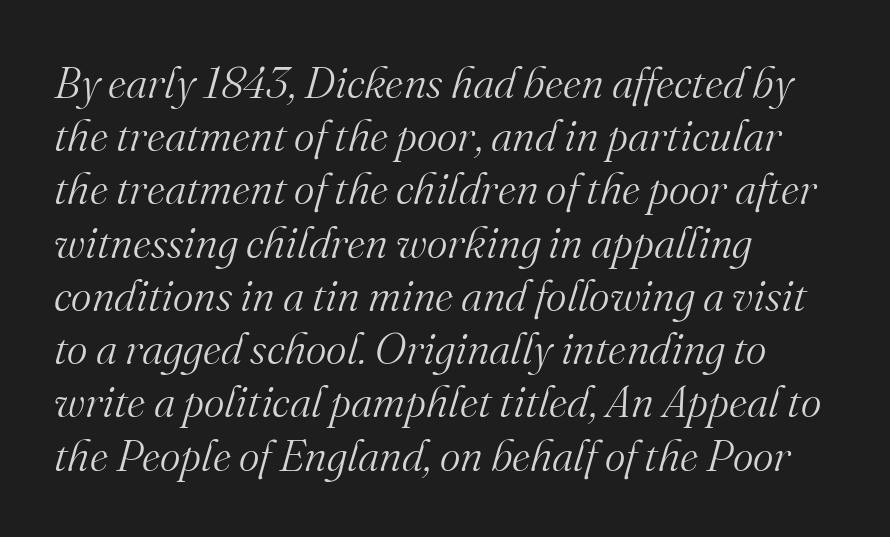
Quick note: underline off. The glyphs in this specimen are seriffed. These lines were composed using italics. The ragged edge is on the right, which tells us the setting is flush left. Spacing verdict: proportional, widths tailored to each character. On a weight scale, this lands at 450 or below.
